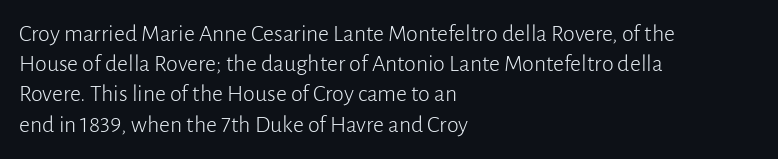
{"italic": "no", "bold": "no", "underline": "no", "align": "left", "line_spacing": "normal", "line_spacing_ratio": 1.26, "letter_spacing": "normal", "letter_spacing_em": 0.0, "glyph_px": 24}
